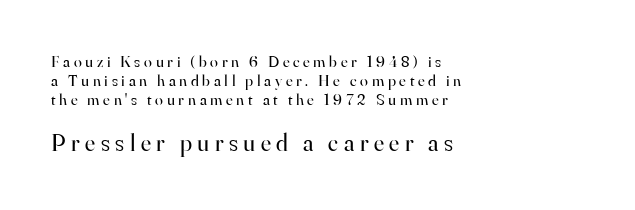
The image shows 24 px text type, upright; set left-aligned, line spacing 1.19x, unusually wide letter spacing (+0.23 em), not underlined; the second (bottom) block is 1.5x larger.
